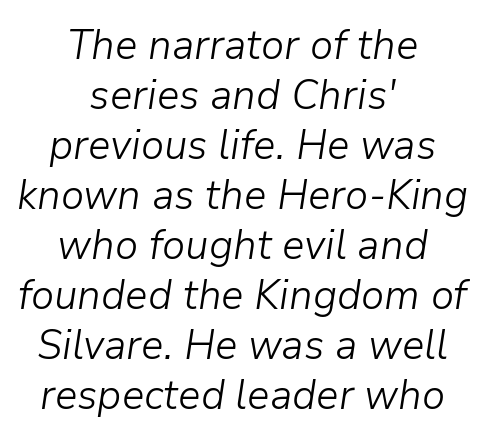
Q: Is the text bold? A: No.
Q: Is the text italic (slanted)? A: Yes, it leans right by about 9 degrees.
Q: Is the text underlined? A: No.
Q: How is the paragraph aligned? A: Centered.
Q: Is the spacing between letters normal or unusually wide? A: Normal.
Q: Width (condensed, normal, or wide)? A: Normal.
Q: Stroke contrast? A: Low.
Q: x-height? A: Medium.
Q: Monospaced? A: No.
